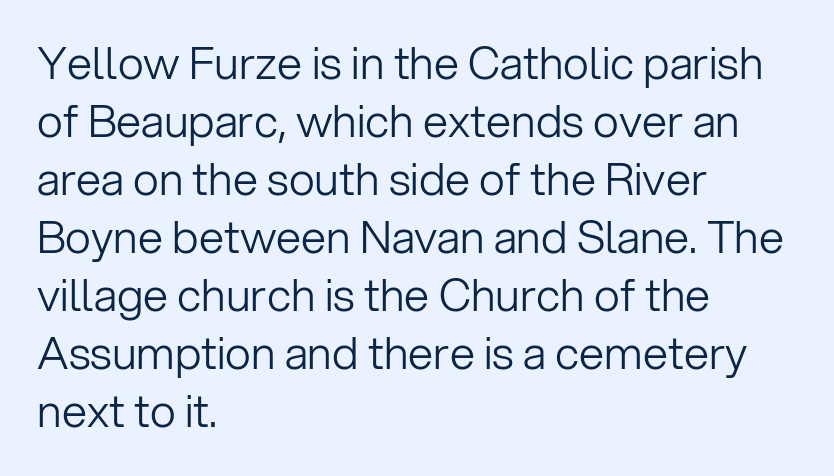
{"serif": "no", "italic": "no", "bold": "no", "weight": "light", "width": "normal", "stroke_contrast": "low", "x_height": "medium", "monospaced": "no", "underline": "no", "align": "left", "line_spacing": "normal", "line_spacing_ratio": 1.29, "letter_spacing": "normal", "letter_spacing_em": 0.0, "glyph_px": 45}
